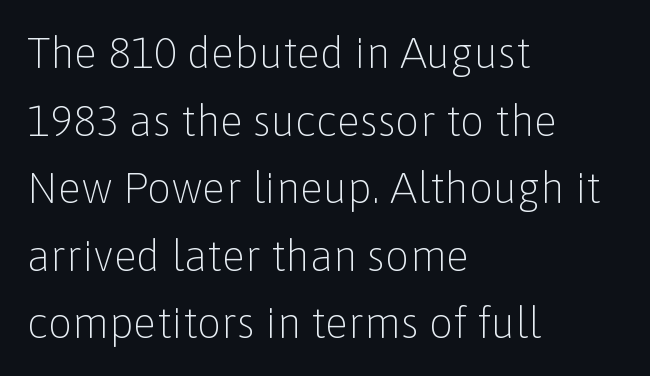
The image shows 43 px light sans-serif type, upright; set left-aligned, normal line spacing (1.57x), normal letter spacing, not underlined; low stroke contrast and a medium x-height.
